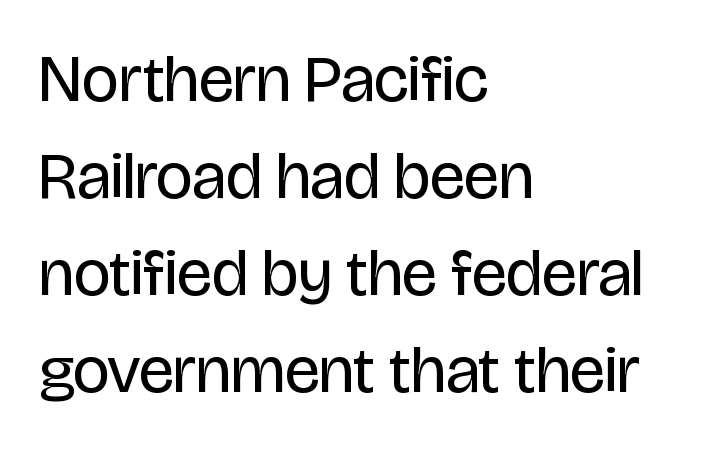
{"serif": "no", "italic": "no", "bold": "no", "weight": "regular", "width": "condensed", "stroke_contrast": "low", "x_height": "large", "monospaced": "no", "underline": "no", "align": "left", "line_spacing": "normal", "line_spacing_ratio": 1.47, "letter_spacing": "normal", "letter_spacing_em": 0.0, "glyph_px": 66}
